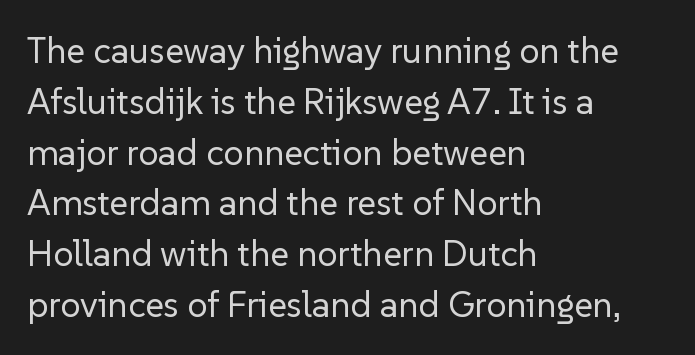
{"serif": "no", "italic": "no", "bold": "no", "weight": "regular", "width": "normal", "stroke_contrast": "low", "x_height": "medium", "monospaced": "no", "underline": "no", "align": "left", "line_spacing": "normal", "line_spacing_ratio": 1.41, "letter_spacing": "normal", "letter_spacing_em": 0.0, "glyph_px": 36}
